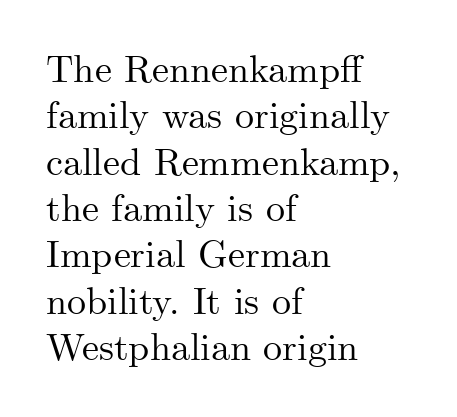
Q: Is the text italic (slanted)? A: No, it is upright.
Q: Is the typeface a serif or a sans-serif typeface? A: Serif.
Q: Is the text underlined? A: No.
Q: How is the paragraph aligned? A: Left-aligned.
Q: Is the spacing between letters normal or unusually wide? A: Normal.
Q: Width (condensed, normal, or wide)? A: Normal.
Q: Stroke contrast? A: Medium.
Q: x-height? A: Small.
Q: Monospaced? A: No.
